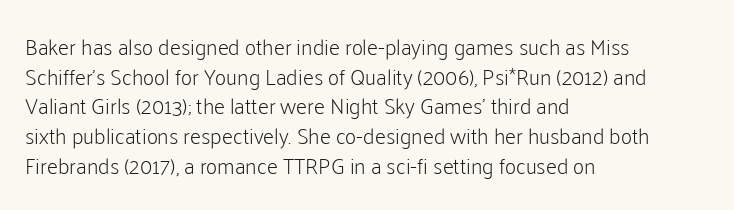
The image shows 22 px text type, upright; set left-aligned, normal line spacing (1.35x), normal letter spacing, not underlined.
